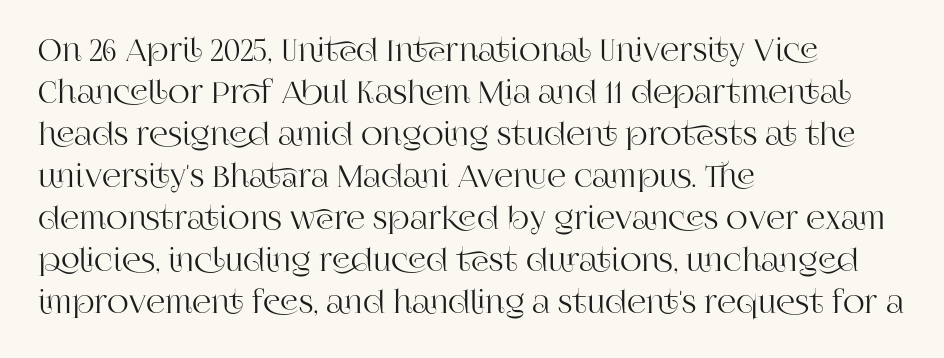
The image shows 30 px serif type, upright; set left-aligned, normal line spacing (1.4x), normal letter spacing, not underlined; high stroke contrast and a large x-height.
